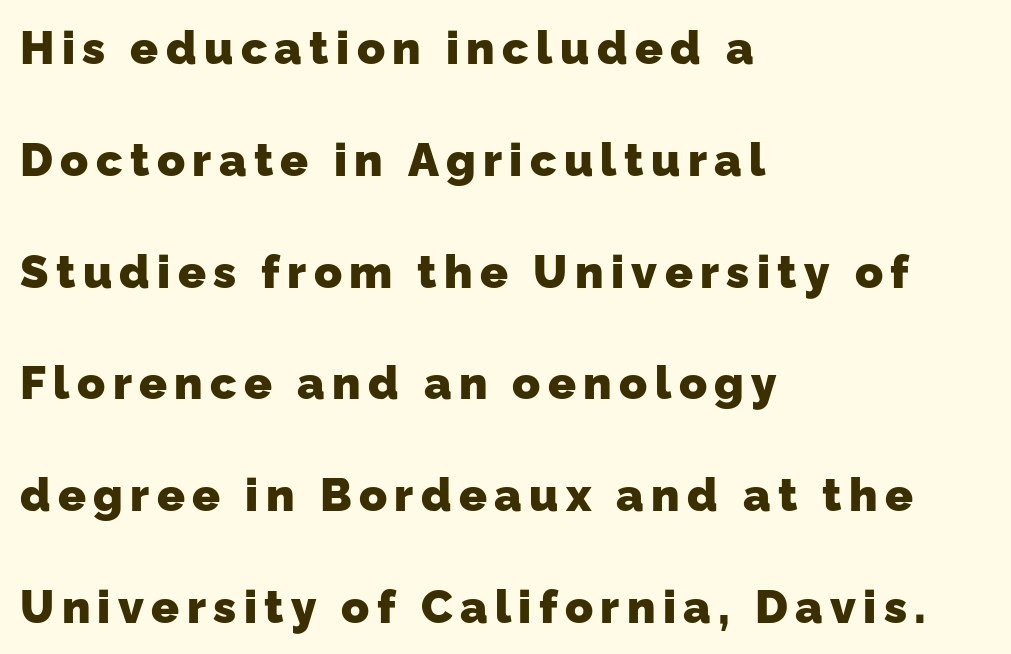
Its strokes are broad and dark, the hallmark of bold type. In terms of letterform style, serifs are entirely absent. Here the designer chose a conventional face with non-uniform glyph widths. The typesetter chose a ragged-right arrangement here. Quick note: interline space is abundant. Nobody drew a line under any word here.
